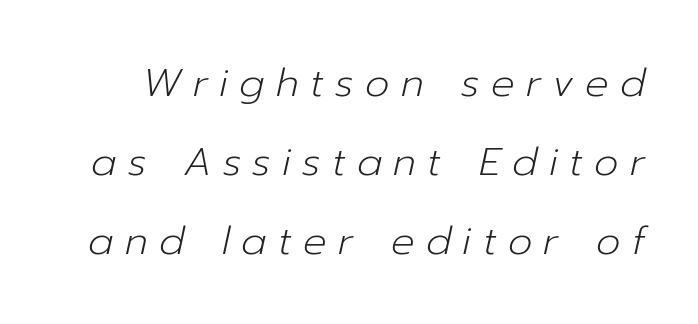
Honestly, there is no underline to notice here at all. No chunkiness to these letters — they're not bold. The rendering uses natural spacing where letterforms have individual widths. Rows of type keep a wide berth in the vertical direction.
